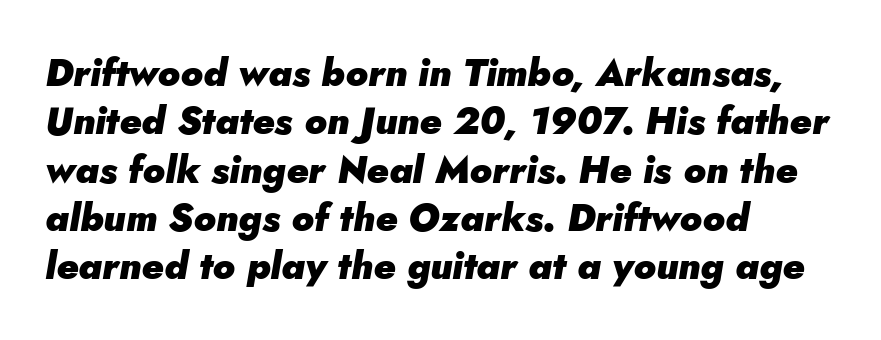
Q: Is the text bold? A: Yes.
Q: Is the text italic (slanted)? A: Yes, it leans right by about 5 degrees.
Q: Is the text underlined? A: No.
Q: How is the paragraph aligned? A: Left-aligned.
Q: Is the spacing between letters normal or unusually wide? A: Normal.
Q: Is the spacing between lines tight, normal or loose? A: Normal.
Q: Width (condensed, normal, or wide)? A: Normal.
Q: Stroke contrast? A: Low.
Q: x-height? A: Small.
Q: Monospaced? A: No.
